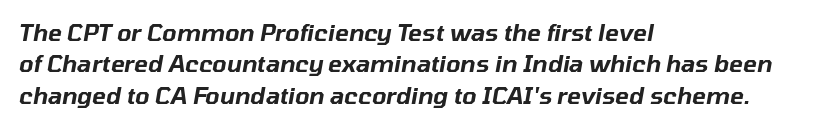
Q: Is the text italic (slanted)? A: Yes, it leans right by about 10 degrees.
Q: Is the text underlined? A: No.
Q: How is the paragraph aligned? A: Left-aligned.
Q: Is the spacing between letters normal or unusually wide? A: Normal.
Q: Is the spacing between lines tight, normal or loose? A: Normal.
